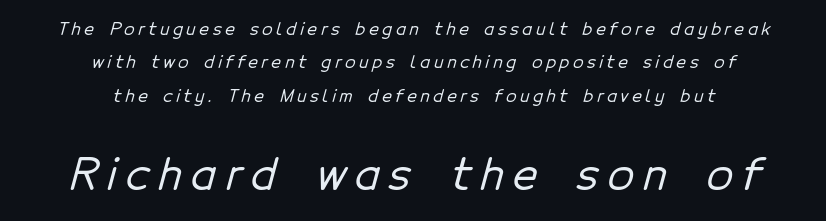
{"serif": "no", "width": "normal", "stroke_contrast": "low", "x_height": "medium", "monospaced": "no", "underline": "no", "align": "center", "line_spacing": "loose", "line_spacing_ratio": 1.97, "letter_spacing": "wide", "letter_spacing_em": 0.21, "larger_block": "second", "size_ratio": 2.53, "glyph_px": 43}
